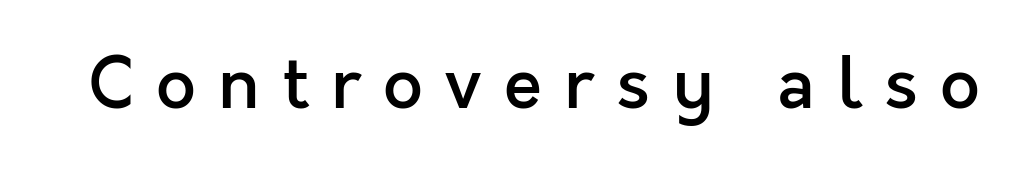
The image shows 70 px semibold sans-serif type, upright; set unusually wide letter spacing (+0.32 em), not underlined; a medium x-height.
